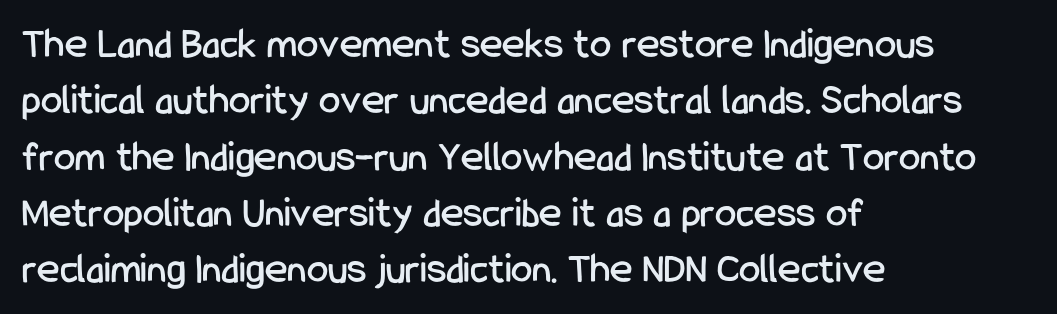
The specimen omits any rule beneath the text block's lines. When letters stand straight like this, we call the style roman or upright. The glyphs in this specimen are sans serif. The rows are spaced the way most documents space them. The passage shown is typed in a proportional face where columns would drift.
